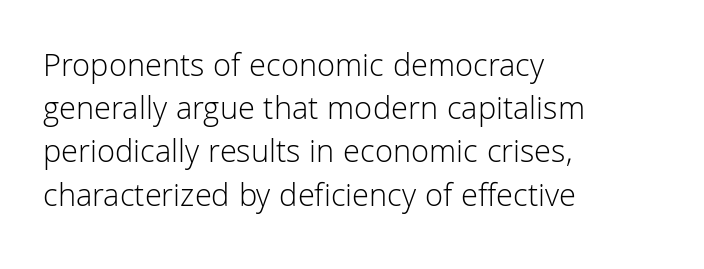
The image shows 33 px light sans-serif type, upright; set left-aligned, normal line spacing (1.31x), normal letter spacing, not underlined; low stroke contrast and a medium x-height.
